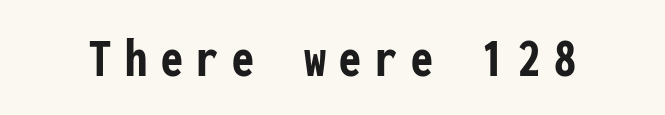
{"serif": "no", "italic": "no", "bold": "yes", "weight": "semibold", "width": "condensed", "stroke_contrast": "low", "x_height": "medium", "monospaced": "yes", "underline": "no", "letter_spacing": "wide", "letter_spacing_em": 0.25, "glyph_px": 55}
